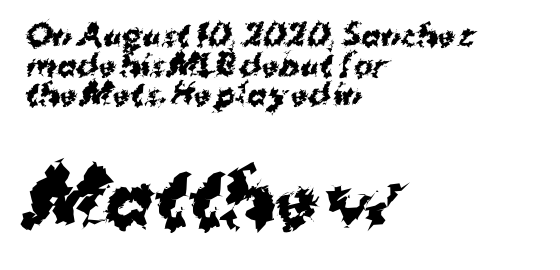
{"serif": "no", "bold": "yes", "weight": "bold", "width": "normal", "stroke_contrast": "medium", "x_height": "medium", "monospaced": "no", "underline": "no", "align": "left", "line_spacing": "tight", "line_spacing_ratio": 1.02, "letter_spacing": "normal", "letter_spacing_em": 0.0, "larger_block": "second", "size_ratio": 2.52, "glyph_px": 73}
